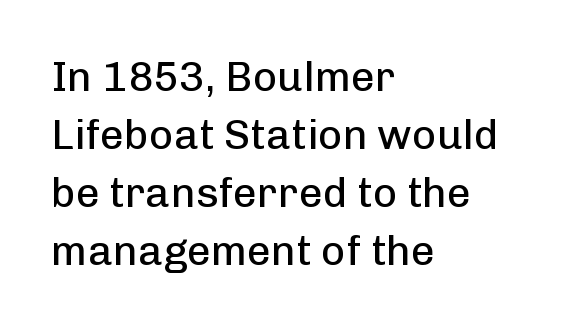
Horizontal alignment here is leftward, the default for most running prose. Each new line begins a customary step beneath the previous one. Notice how the stems are strictly vertical — no italics here. Note the varied advance widths — an 'i' is clearly narrower than an 'm'. This sample uses a sans-serif face.
